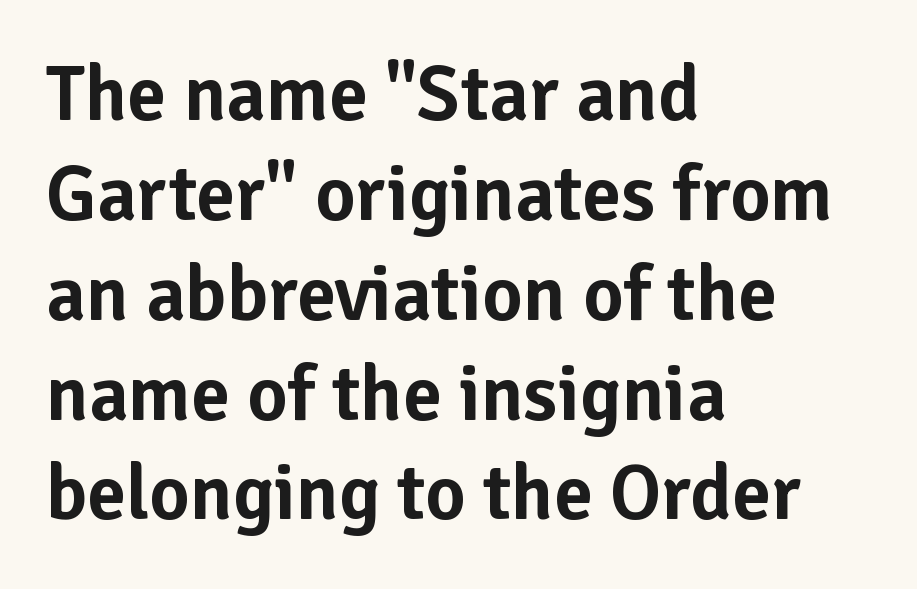
{"serif": "no", "italic": "no", "width": "normal", "stroke_contrast": "low", "x_height": "medium", "monospaced": "no", "underline": "no", "align": "left", "line_spacing": "normal", "line_spacing_ratio": 1.28, "letter_spacing": "normal", "letter_spacing_em": 0.0, "glyph_px": 78}
